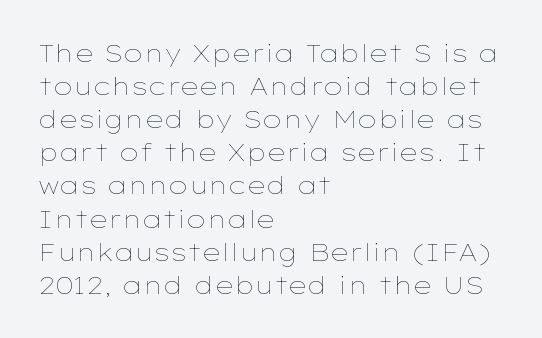
The image shows 24 px text type, upright; set left-aligned, normal line spacing (1.38x), normal letter spacing, not underlined.
